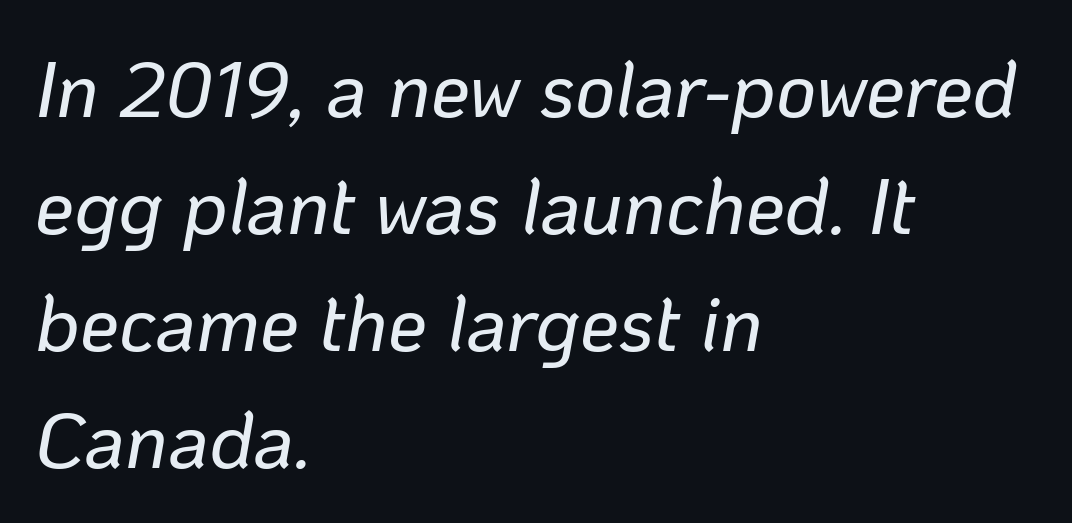
The image shows 78 px text type, italic (leaning right); set left-aligned, normal line spacing (1.5x), normal letter spacing, not underlined; low stroke contrast and a medium x-height.
